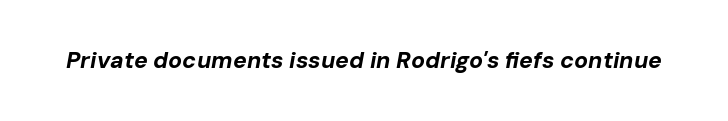
Q: Is the text bold? A: Yes.
Q: Is the text italic (slanted)? A: Yes, it leans right by about 10 degrees.
Q: Is the text underlined? A: No.
Q: Is the spacing between letters normal or unusually wide? A: Normal.
